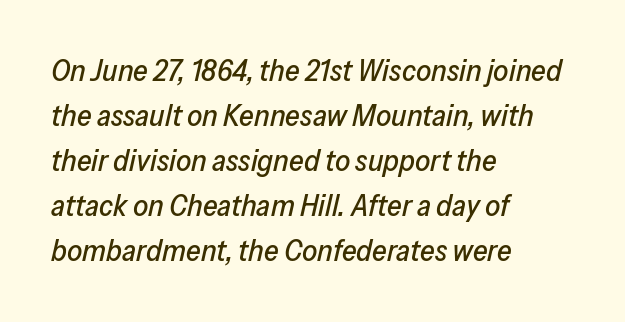
The image shows 30 px text type, italic (leaning right); set left-aligned, normal line spacing (1.5x), normal letter spacing, not underlined; low stroke contrast and a medium x-height.
